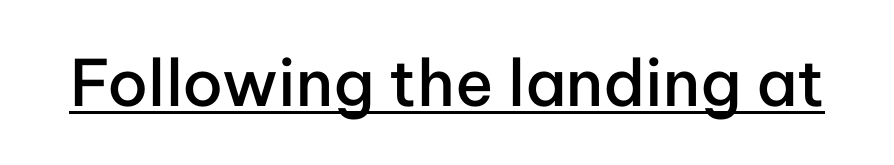
As a designer I'd log this as weight 600, semibold. It's the straight-up-and-down kind of type. The face used here is rendered with its standard letterfit. The rendering shows plain stroke endings on the letterforms — a sans-serif design.
